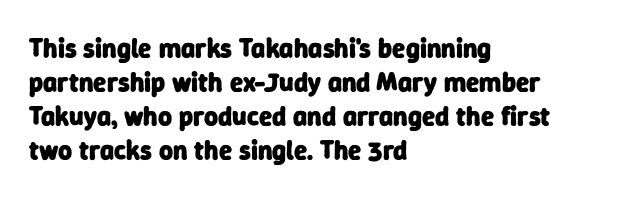
The gap between lines stays unmarked. Is the block centered? No — it sits flush against the left margin. Between one letter and the next there's only the usual sliver of space. The passage shown stacks its lines at a standard gap.
